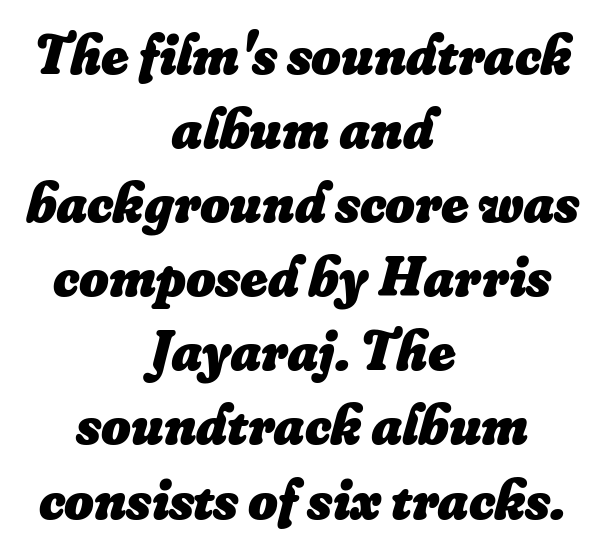
Q: Is the text bold? A: Yes.
Q: Is the text italic (slanted)? A: Yes, it leans right by about 16 degrees.
Q: Is the text underlined? A: No.
Q: How is the paragraph aligned? A: Centered.
Q: Is the spacing between letters normal or unusually wide? A: Normal.
Q: Is the spacing between lines tight, normal or loose? A: Normal.
Q: Width (condensed, normal, or wide)? A: Normal.
Q: Stroke contrast? A: Low.
Q: x-height? A: Small.
Q: Monospaced? A: No.
